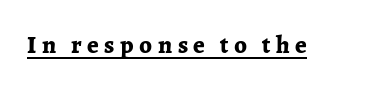
{"italic": "no", "bold": "yes", "underline": "yes", "letter_spacing": "wide", "letter_spacing_em": 0.22, "glyph_px": 25}
